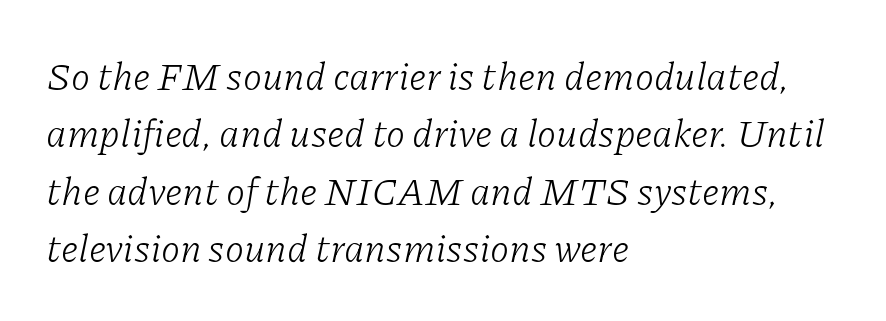
{"serif": "yes", "italic": "yes", "lean": "right", "slant_degrees": 11, "bold": "no", "weight": "light", "width": "normal", "stroke_contrast": "low", "x_height": "medium", "monospaced": "no", "underline": "no", "align": "left", "line_spacing": "normal", "line_spacing_ratio": 1.47, "letter_spacing": "normal", "letter_spacing_em": 0.0, "glyph_px": 39}
